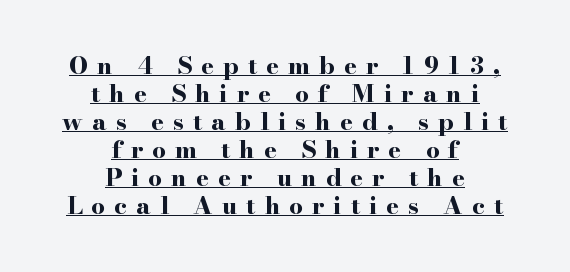
Q: Is the text bold? A: Yes.
Q: Is the text italic (slanted)? A: No, it is upright.
Q: Is the text underlined? A: Yes.
Q: How is the paragraph aligned? A: Centered.
Q: Is the spacing between letters normal or unusually wide? A: Unusually wide.
